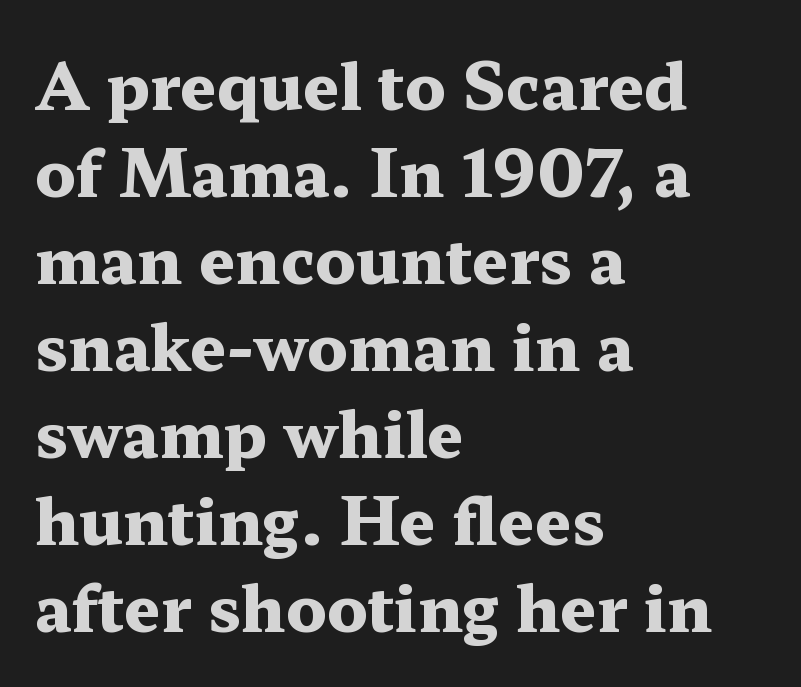
{"serif": "yes", "italic": "no", "bold": "yes", "weight": "heavy", "width": "wide", "stroke_contrast": "medium", "x_height": "medium", "monospaced": "no", "underline": "no", "align": "left", "line_spacing": "normal", "line_spacing_ratio": 1.36, "letter_spacing": "normal", "letter_spacing_em": 0.0, "glyph_px": 64}
